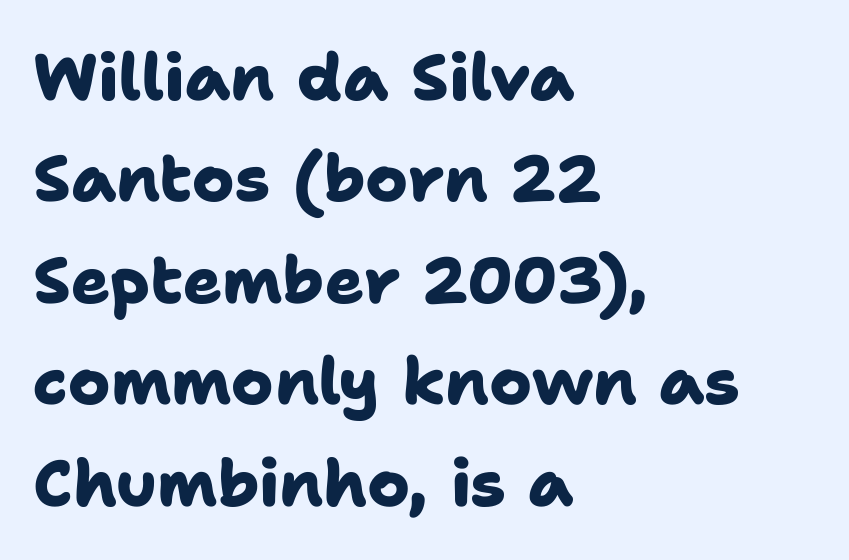
The image shows 65 px heavy sans-serif type; set left-aligned, normal line spacing (1.56x), normal letter spacing, not underlined; low stroke contrast and a medium x-height.
